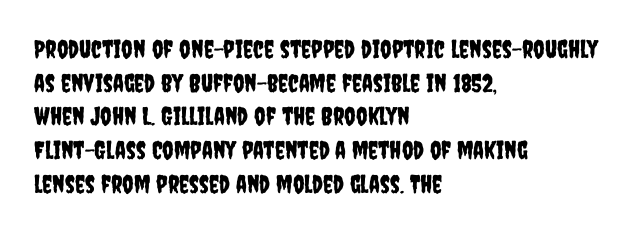
Q: Is the text italic (slanted)? A: No, it is upright.
Q: Is the text underlined? A: No.
Q: How is the paragraph aligned? A: Left-aligned.
Q: Is the spacing between letters normal or unusually wide? A: Normal.
Q: Is the spacing between lines tight, normal or loose? A: Normal.
